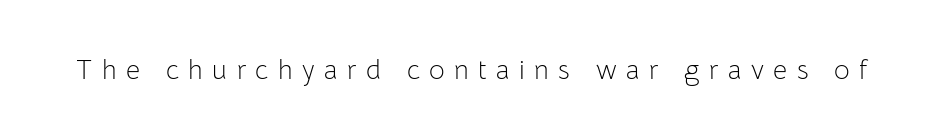
It's the straight-up-and-down kind of type. Glance below the letters and you will spot only blank space. The gaps between neighbouring characters are conspicuously large. The cut favours lightness, reaching ordinary text weight at its darkest.
